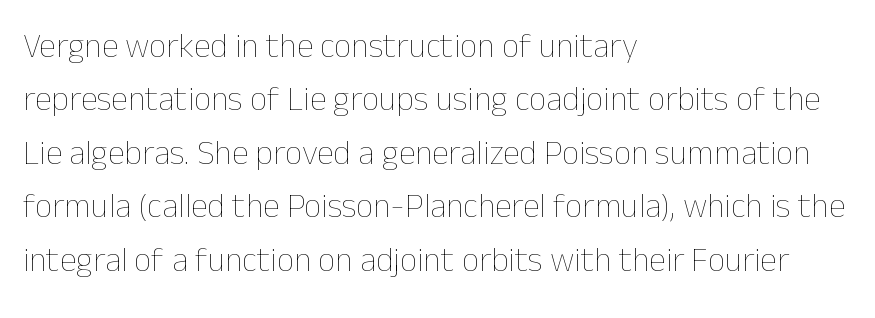
A typesetter would mark this as roman, not italic. Varying glyph widths throughout — classic text-font behaviour. Is there much room between lines? A standard amount, neither cramped nor airy. How are the letters spaced? Ordinarily, with no added tracking. Teacher's note: observe the even left margin — that is flush-left alignment.
